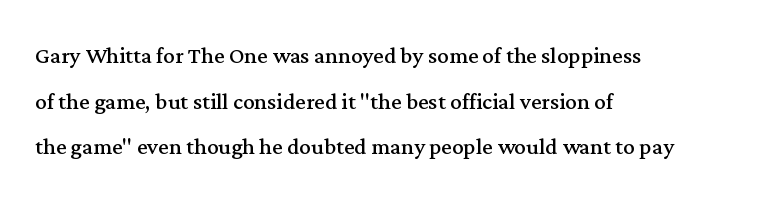
{"serif": "yes", "italic": "no", "bold": "no", "weight": "regular", "width": "normal", "stroke_contrast": "medium", "x_height": "medium", "monospaced": "no", "underline": "no", "align": "left", "line_spacing": "normal", "line_spacing_ratio": 1.57, "letter_spacing": "normal", "letter_spacing_em": 0.0, "glyph_px": 29}
